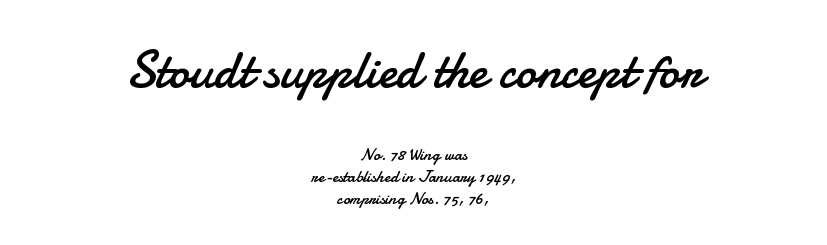
The image shows 52 px regular-weight sans-serif type; set centered, normal line spacing (1.28x), normal letter spacing, not underlined; the first (top) block is 3.06x larger; low stroke contrast and a small x-height.
